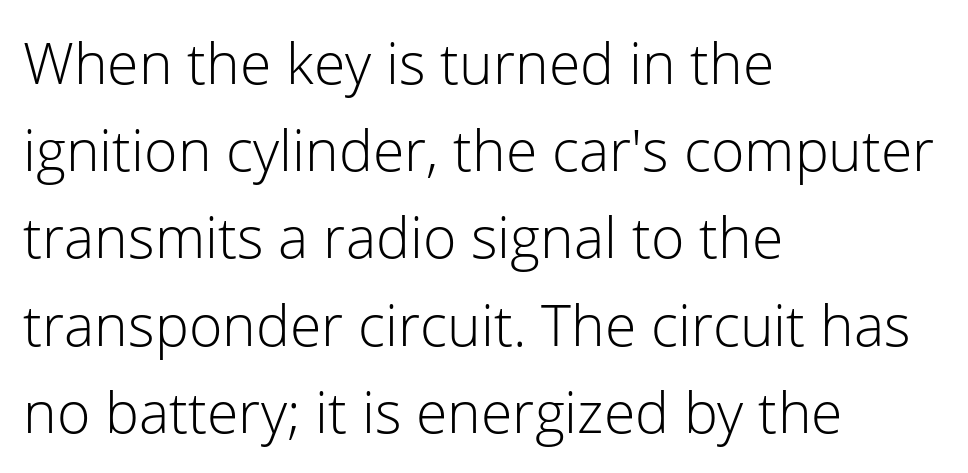
{"serif": "no", "italic": "no", "bold": "no", "weight": "light", "width": "normal", "stroke_contrast": "low", "x_height": "medium", "monospaced": "no", "underline": "no", "align": "left", "line_spacing": "normal", "line_spacing_ratio": 1.53, "letter_spacing": "normal", "letter_spacing_em": 0.0, "glyph_px": 57}
